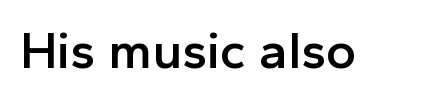
The image shows 52 px semibold sans-serif type, upright; set normal letter spacing, not underlined; a medium x-height.
